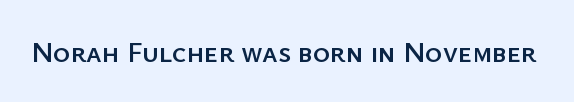
The image shows 29 px sans-serif type, upright; set normal letter spacing, not underlined; low stroke contrast and a medium x-height.
